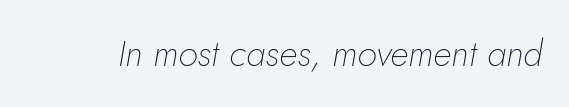
{"italic": "yes", "lean": "right", "slant_degrees": 5, "bold": "no", "weight": "thin", "width": "normal", "stroke_contrast": "low", "x_height": "small", "monospaced": "no", "underline": "no", "letter_spacing": "normal", "letter_spacing_em": 0.0, "glyph_px": 36}
